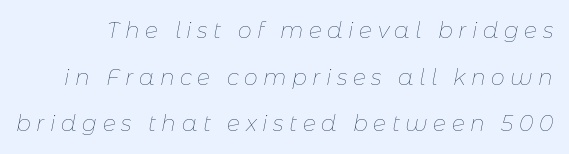
Q: Is the text bold? A: No.
Q: Is the text italic (slanted)? A: Yes, it leans right by about 11 degrees.
Q: Is the text underlined? A: No.
Q: Is the spacing between letters normal or unusually wide? A: Unusually wide.
Q: Is the spacing between lines tight, normal or loose? A: Loose.
